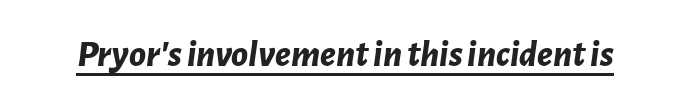
Q: Is the text bold? A: Yes.
Q: Is the text italic (slanted)? A: Yes, it leans right by about 7 degrees.
Q: Is the text underlined? A: Yes.
Q: Is the spacing between letters normal or unusually wide? A: Normal.
Q: Width (condensed, normal, or wide)? A: Normal.
Q: Stroke contrast? A: Low.
Q: x-height? A: Medium.
Q: Monospaced? A: No.
